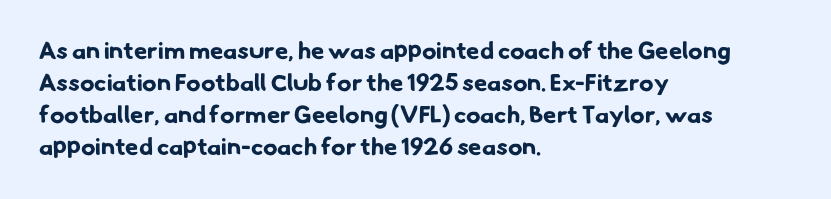
The image shows 24 px bold type; set left-aligned, normal line spacing (1.33x), normal letter spacing, not underlined.
